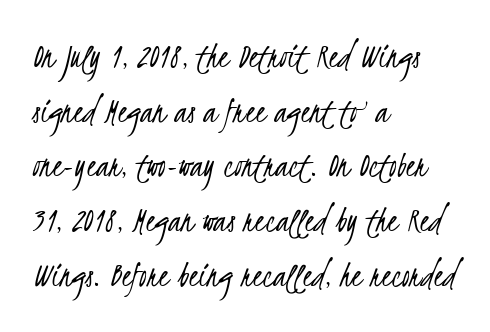
The passage shown is typeset with a sans-serif family. Each new line begins a customary step beneath the previous one. A classic flush-left, rag-right setting is used for this passage. Counters stay open thanks to moderate or lighter strokes. You could call the tracking neutral — neither tight nor loose. This sample has the flowing, uneven cadence of proportional lettering.
